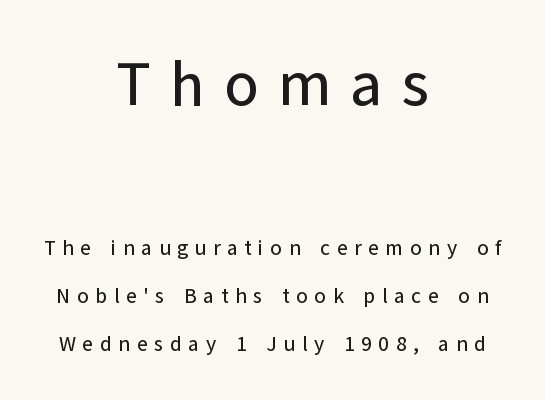
{"serif": "no", "italic": "no", "width": "normal", "stroke_contrast": "low", "x_height": "medium", "monospaced": "no", "underline": "no", "align": "center", "line_spacing": "loose", "line_spacing_ratio": 2.29, "letter_spacing": "wide", "letter_spacing_em": 0.31, "larger_block": "first", "size_ratio": 2.95, "glyph_px": 62}
